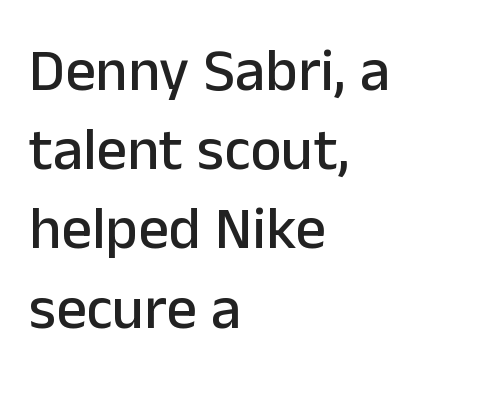
Ordinary non-slanted type is in use. A classic flush-left, rag-right setting is used for this passage. In terms of letterspacing, this is plain default setting. Letters rest on an invisible, unmarked baseline. The letters carry no serifs — their stems end cleanly without finishing strokes.
